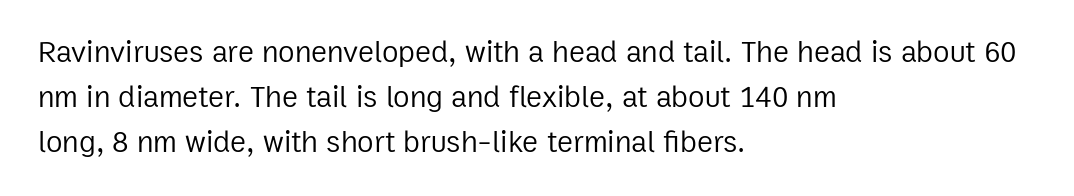
Is this a heavy cut? Hardly; it is regular or lighter. This is sans-serif lettering, the kind often seen on screens and signage. The rows are spaced the way most documents space them. Characters follow at the spacing the type designer built in.
